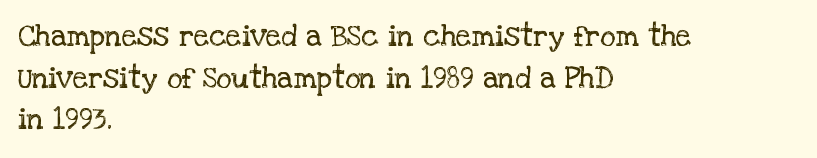
The letters stand straight up with perfectly vertical stems. Underline: absent. Horizontally, the lines are justified to the leading edge only. Varying glyph widths throughout — classic text-font behaviour.
